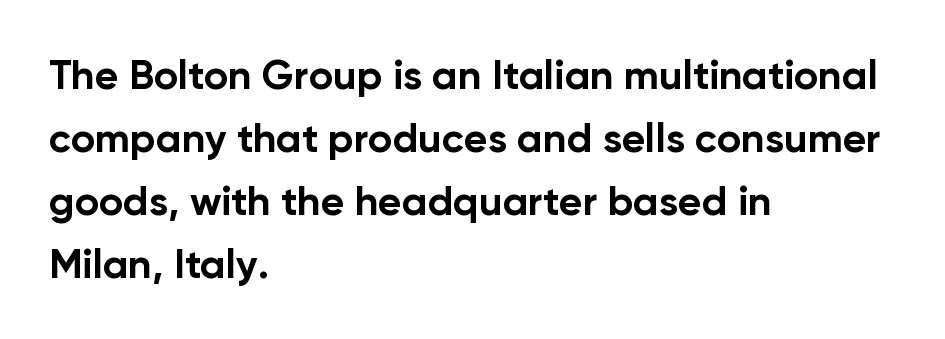
The zone under the glyphs is completely vacant. Baseline-to-baseline distance is the conventional proportion of letter height. The face used here is a sans, in the tradition of grotesques and geometrics. Compared with an ordinary text face, these strokes are far heavier — a full bold. The face used here is proportionally spaced, like ordinary book or web type.
